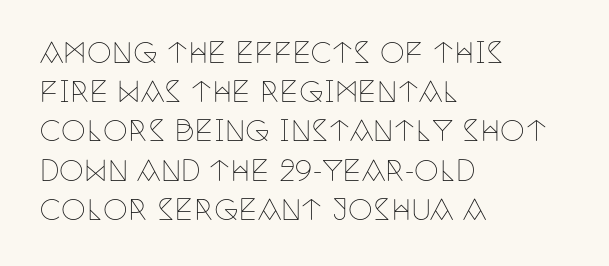
{"serif": "yes", "italic": "no", "bold": "no", "weight": "thin", "width": "condensed", "stroke_contrast": "low", "x_height": "large", "monospaced": "no", "underline": "no", "align": "left", "line_spacing": "normal", "line_spacing_ratio": 1.4, "letter_spacing": "normal", "letter_spacing_em": 0.0, "glyph_px": 28}
